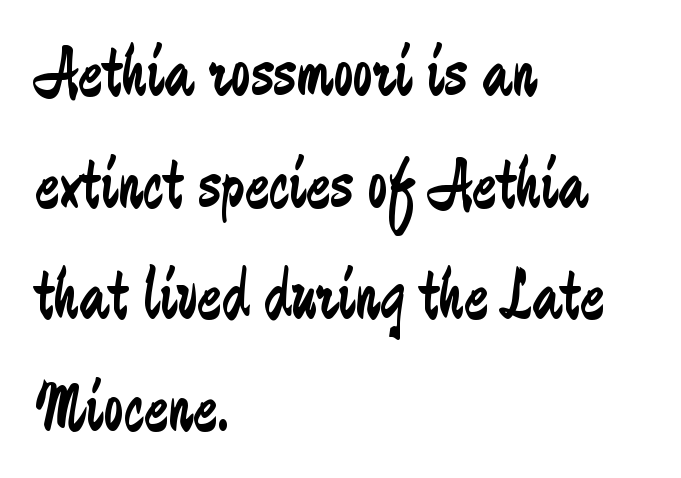
Q: Is the text bold? A: No.
Q: Is the text italic (slanted)? A: Yes.
Q: Is the typeface a serif or a sans-serif typeface? A: Sans-serif.
Q: Is the text underlined? A: No.
Q: How is the paragraph aligned? A: Left-aligned.
Q: Is the spacing between letters normal or unusually wide? A: Normal.
Q: Is the spacing between lines tight, normal or loose? A: Normal.
Q: Width (condensed, normal, or wide)? A: Condensed.
Q: Stroke contrast? A: Low.
Q: x-height? A: Medium.
Q: Monospaced? A: No.
